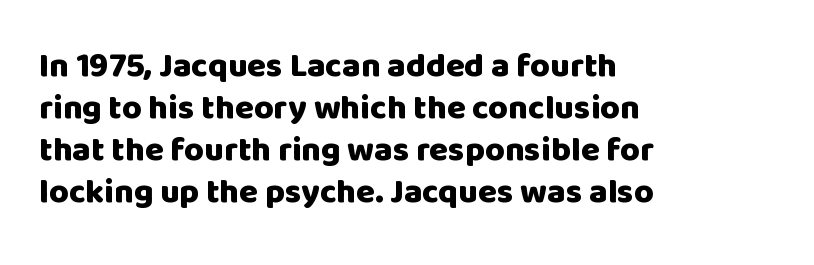
{"serif": "no", "italic": "no", "bold": "yes", "weight": "heavy", "width": "normal", "stroke_contrast": "low", "x_height": "large", "monospaced": "no", "underline": "no", "align": "left", "line_spacing_ratio": 1.24, "letter_spacing": "normal", "letter_spacing_em": 0.0, "glyph_px": 34}
